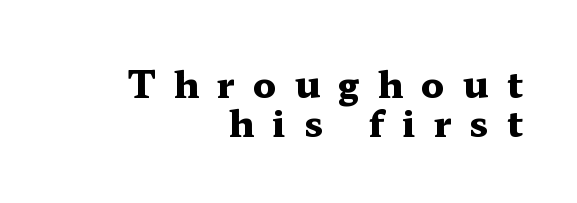
The image shows 37 px heavy, wide serif type, upright; set right-aligned, tight line spacing (1.05x), unusually wide letter spacing (+0.49 em), not underlined; medium stroke contrast and a medium x-height.
